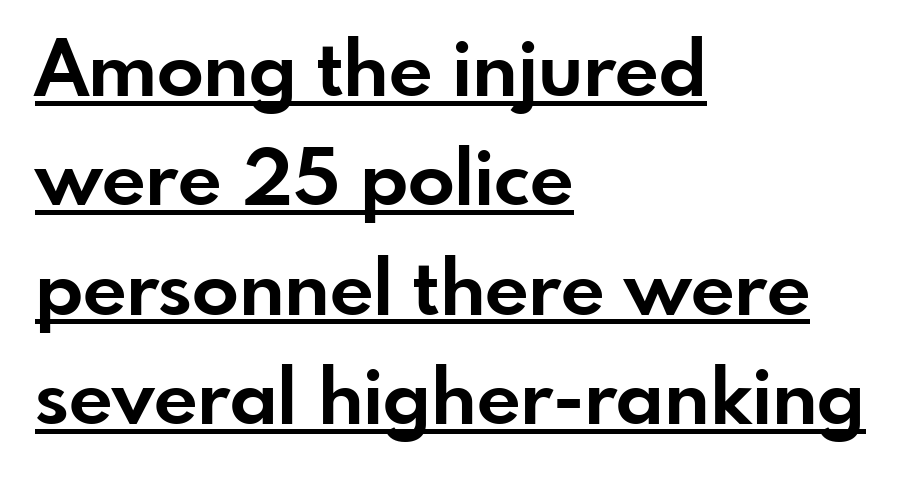
Leading: standard. A rule runs beneath these lines of type. Do the characters align in a grid? No, the font is proportional. The lettering stays uniformly vertical, giving the passage a roman look. These lines keep a tight, regular rhythm from letter to letter. The strokes are fattened all the way to bold.
